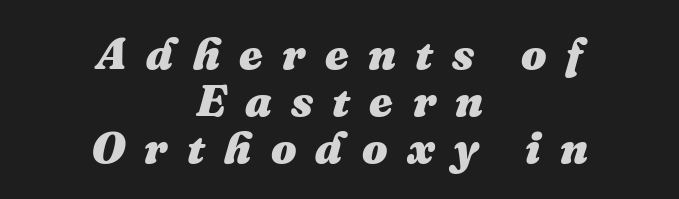
Q: Is the text bold? A: Yes.
Q: Is the text italic (slanted)? A: Yes, it leans right by about 16 degrees.
Q: Is the text underlined? A: No.
Q: How is the paragraph aligned? A: Centered.
Q: Is the spacing between letters normal or unusually wide? A: Unusually wide.
Q: Is the spacing between lines tight, normal or loose? A: Tight.
Q: Width (condensed, normal, or wide)? A: Normal.
Q: Stroke contrast? A: Medium.
Q: x-height? A: Medium.
Q: Monospaced? A: No.
